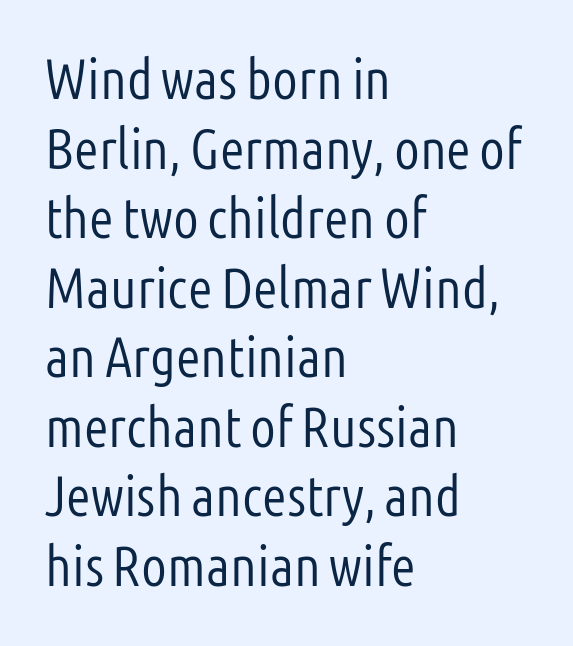
{"serif": "no", "italic": "no", "bold": "no", "weight": "light", "width": "condensed", "stroke_contrast": "low", "x_height": "medium", "monospaced": "no", "underline": "no", "align": "left", "line_spacing_ratio": 1.22, "letter_spacing": "normal", "letter_spacing_em": 0.0, "glyph_px": 57}
